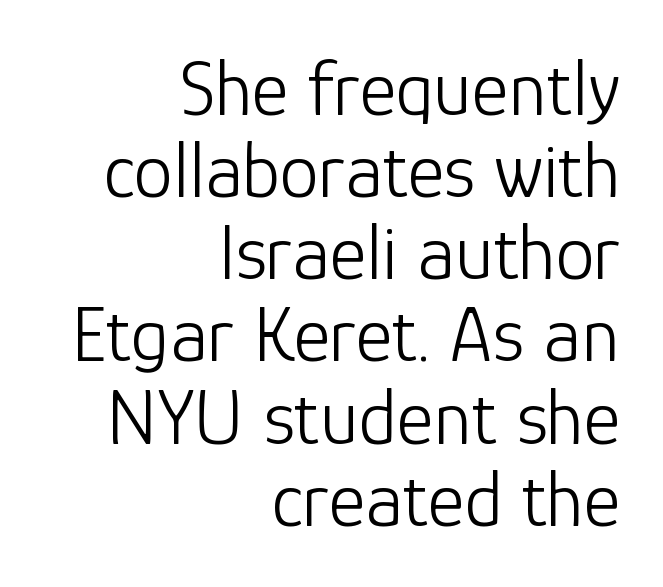
Q: Is the text bold? A: No.
Q: Is the text italic (slanted)? A: No, it is upright.
Q: Is the typeface a serif or a sans-serif typeface? A: Sans-serif.
Q: Is the text underlined? A: No.
Q: How is the paragraph aligned? A: Right-aligned.
Q: Is the spacing between letters normal or unusually wide? A: Normal.
Q: Is the spacing between lines tight, normal or loose? A: Tight.
Q: Width (condensed, normal, or wide)? A: Normal.
Q: Stroke contrast? A: Low.
Q: x-height? A: Medium.
Q: Monospaced? A: No.
